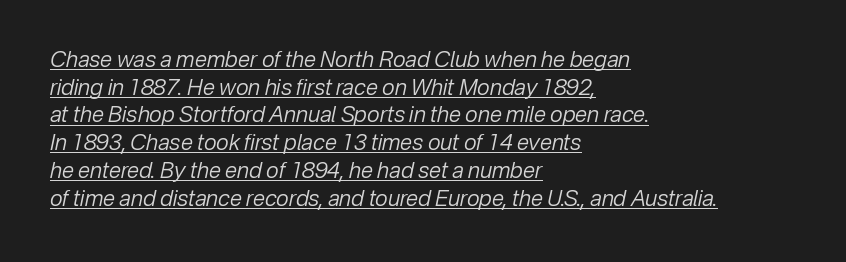
The face used here is rendered with its standard letterfit. Like a heading marked for emphasis, these lines bear an underscore. Line spacing here is normal. These glyphs show unthickened strokes, regular width or finer. Characters are canted at an angle relative to the baseline's perpendicular. Left-aligned paragraph, ragged on the right.
